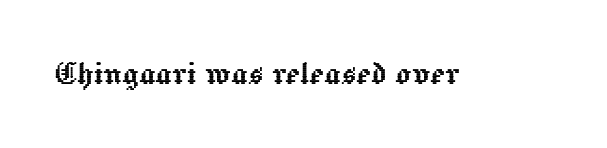
{"italic": "no", "width": "normal", "x_height": "medium", "monospaced": "no", "underline": "no", "letter_spacing": "normal", "letter_spacing_em": 0.0, "glyph_px": 39}
